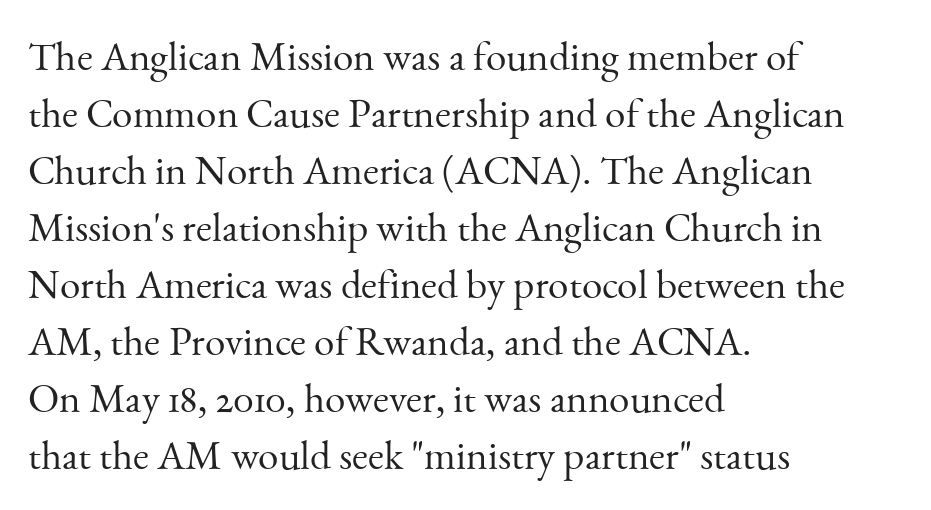
Ordinary non-slanted type is in use. How are the letters spaced? Ordinarily, with no added tracking. A bare baseline throughout the passage. The lines sit at an ordinary, default distance from one another. Looks like regular typesetting: each glyph gets only the width it needs. Weight: regular or lighter.
